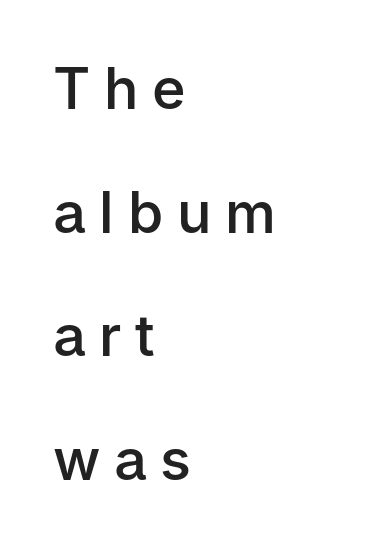
{"serif": "no", "italic": "no", "bold": "semi", "weight": "semibold", "width": "normal", "stroke_contrast": "low", "x_height": "medium", "monospaced": "no", "underline": "no", "align": "left", "line_spacing": "loose", "line_spacing_ratio": 2.17, "letter_spacing": "wide", "letter_spacing_em": 0.24, "glyph_px": 57}
